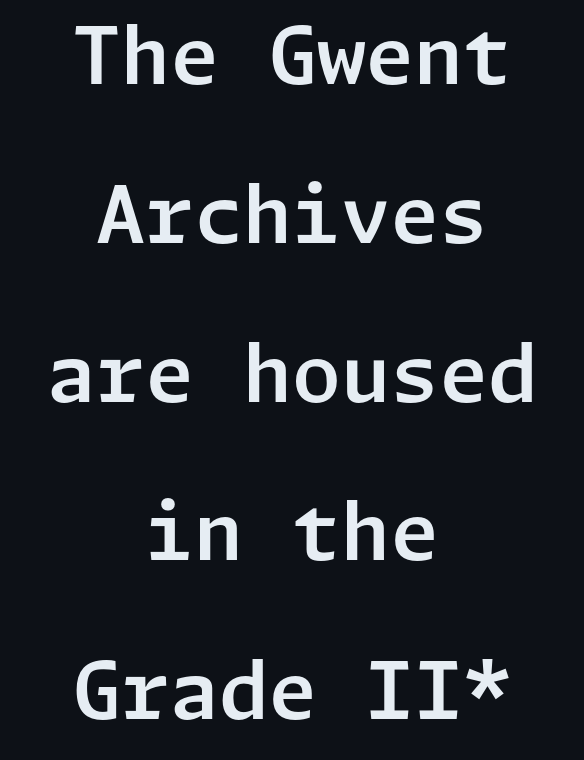
The image shows 79 px sans-serif type, upright; set centered, loose line spacing (2.01x), normal letter spacing, not underlined; low stroke contrast and a medium x-height.
